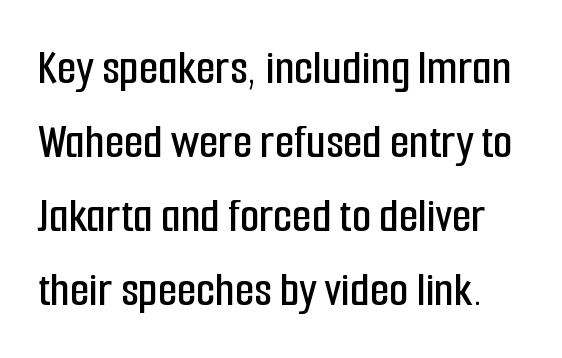
These lines are rendered in a variable-pitch font. There is no visible air inserted between adjacent glyphs. Does the leading feel generous? No, just average. Words float on clear page, feet unadorned.
